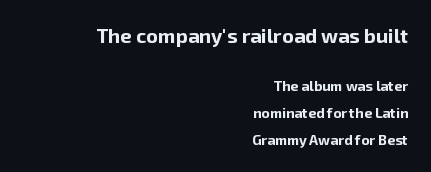
{"italic": "no", "bold": "yes", "underline": "no", "align": "right", "line_spacing": "loose", "line_spacing_ratio": 1.92, "letter_spacing": "normal", "letter_spacing_em": 0.0, "larger_block": "first", "size_ratio": 1.43, "glyph_px": 20}
